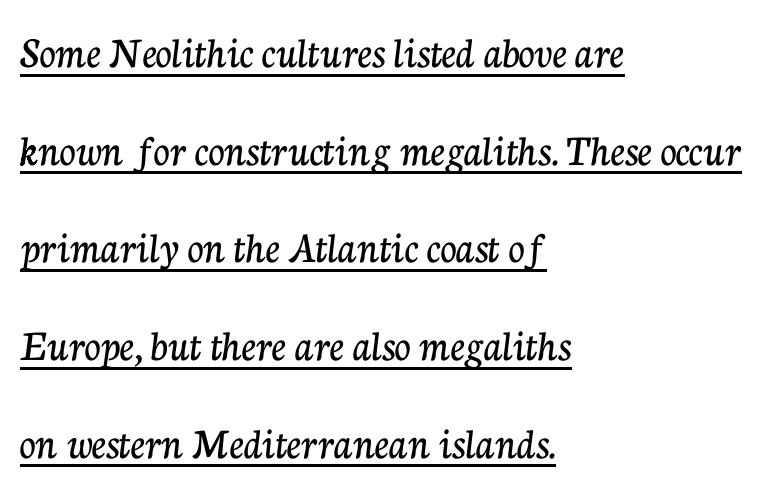
{"serif": "yes", "width": "normal", "stroke_contrast": "low", "x_height": "medium", "monospaced": "no", "underline": "yes", "align": "left", "line_spacing": "loose", "line_spacing_ratio": 2.17, "letter_spacing": "normal", "letter_spacing_em": 0.0, "glyph_px": 45}
